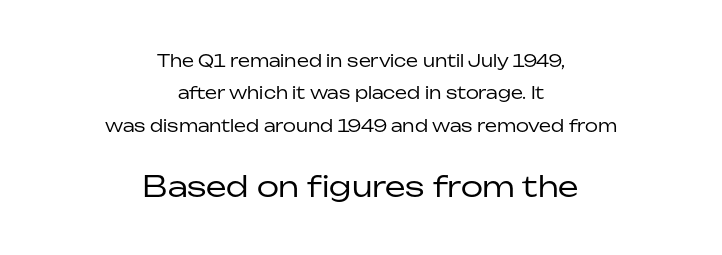
Q: Is the text bold? A: No.
Q: Is the text italic (slanted)? A: No, it is upright.
Q: Is the typeface a serif or a sans-serif typeface? A: Sans-serif.
Q: Is the text underlined? A: No.
Q: How is the paragraph aligned? A: Centered.
Q: Is the spacing between letters normal or unusually wide? A: Normal.
Q: Is the spacing between lines tight, normal or loose? A: Loose.
Q: Which block of text is set in a larger size, the first (top) or the second (bottom)? A: The second (bottom) one.
Q: Width (condensed, normal, or wide)? A: Normal.
Q: Stroke contrast? A: Low.
Q: x-height? A: Medium.
Q: Monospaced? A: No.
